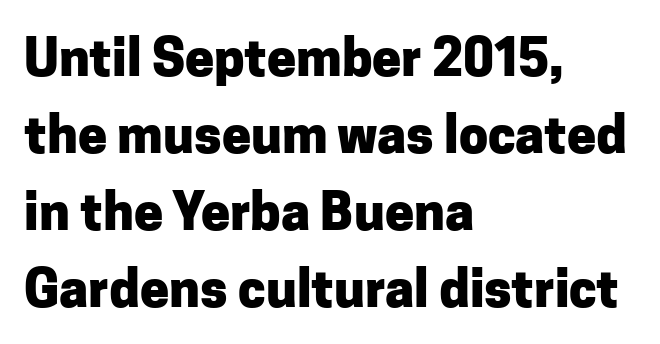
The image shows 52 px heavy sans-serif type, upright; set left-aligned, normal line spacing (1.48x), normal letter spacing, not underlined; low stroke contrast and a medium x-height.
